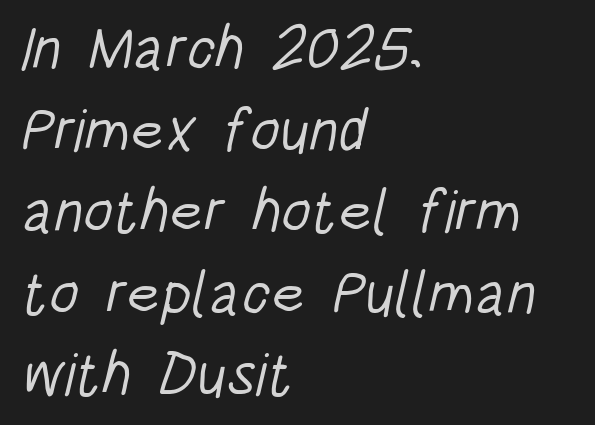
Q: Is the text bold? A: No.
Q: Is the typeface a serif or a sans-serif typeface? A: Sans-serif.
Q: Is the text underlined? A: No.
Q: How is the paragraph aligned? A: Left-aligned.
Q: Is the spacing between letters normal or unusually wide? A: Normal.
Q: Is the spacing between lines tight, normal or loose? A: Normal.
Q: Width (condensed, normal, or wide)? A: Condensed.
Q: Stroke contrast? A: Low.
Q: x-height? A: Large.
Q: Monospaced? A: No.
